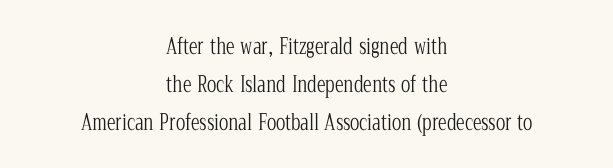
Caption: face not bold, strokes unweighted. Rule under the text: the space is simply empty. Posture: upright roman. The passage is arranged like a title page — every line centered. The gaps between neighbouring characters are ordinary and unremarkable.
